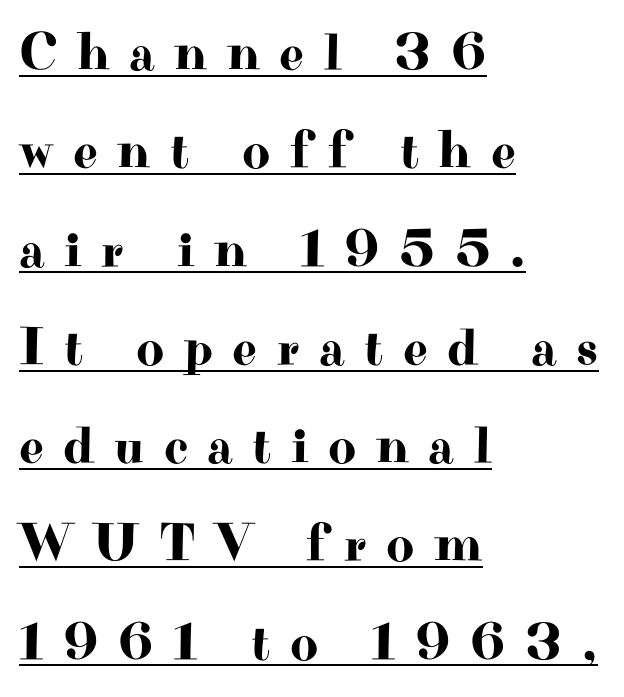
{"serif": "yes", "italic": "no", "width": "wide", "stroke_contrast": "high", "x_height": "small", "monospaced": "no", "underline": "yes", "align": "left", "line_spacing_ratio": 1.82, "letter_spacing": "wide", "letter_spacing_em": 0.36, "glyph_px": 54}
